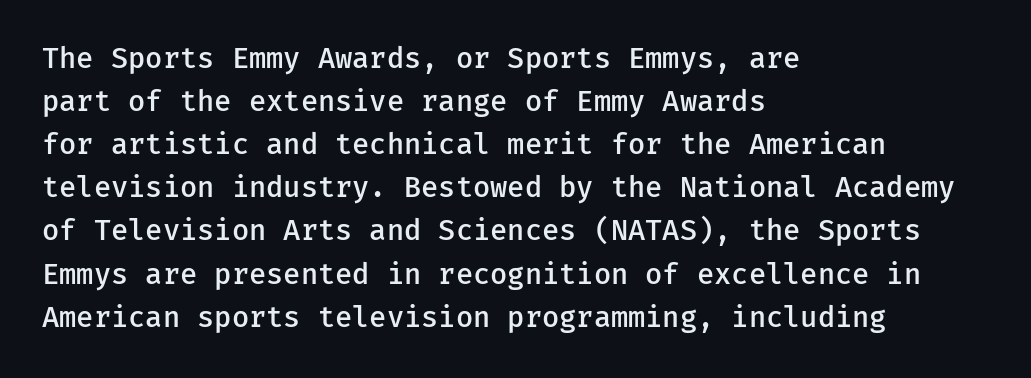
The image shows 28 px semibold sans-serif type, upright; set left-aligned, normal line spacing (1.54x), normal letter spacing, not underlined; low stroke contrast and a medium x-height.
